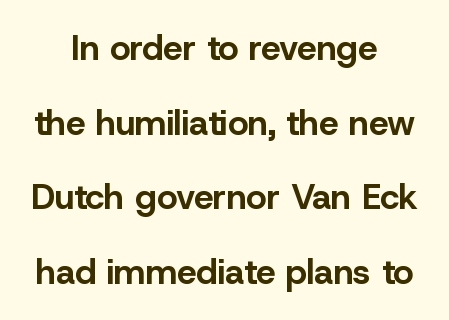
{"serif": "no", "italic": "no", "bold": "yes", "weight": "bold", "width": "normal", "stroke_contrast": "low", "x_height": "medium", "monospaced": "no", "underline": "no", "align": "center", "line_spacing": "loose", "line_spacing_ratio": 2.13, "letter_spacing": "normal", "letter_spacing_em": 0.0, "glyph_px": 35}
